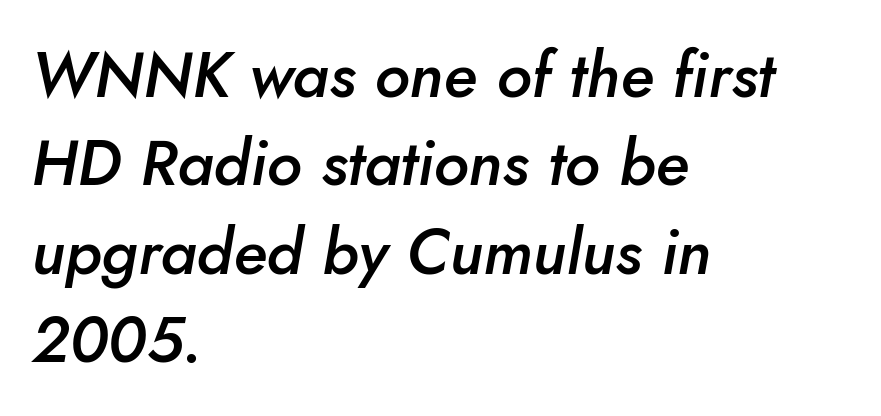
The image shows 64 px semibold type, italic (leaning right); set left-aligned, normal line spacing (1.38x), normal letter spacing, not underlined; low stroke contrast and a small x-height.
